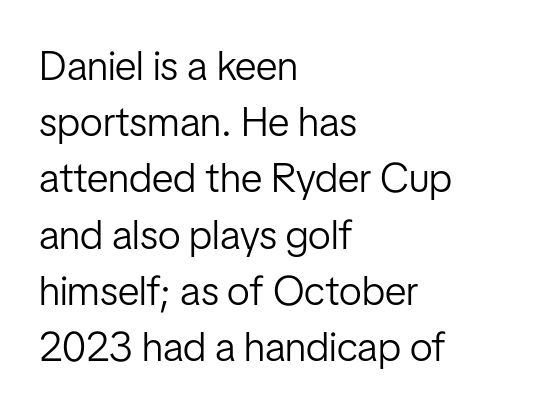
The image shows 41 px light, condensed sans-serif type, upright; set left-aligned, normal line spacing (1.37x), normal letter spacing, not underlined; low stroke contrast and a medium x-height.
